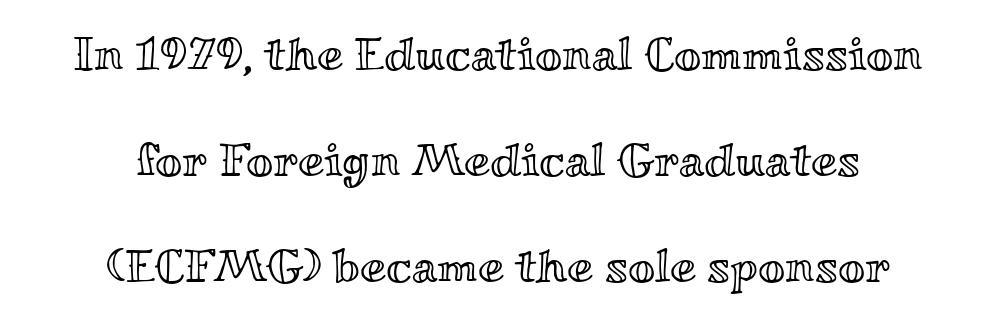
The image shows 47 px wide type, upright; set centered, loose line spacing (2.26x), normal letter spacing, not underlined; a small x-height.
